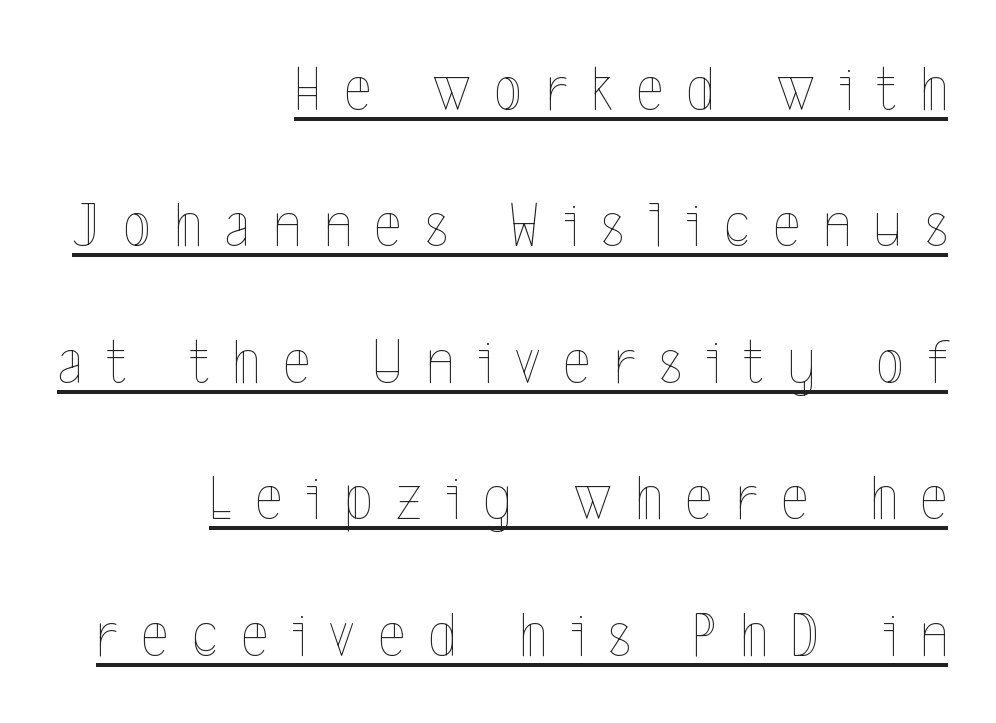
The image shows 65 px thin, condensed type, upright; set right-aligned, loose line spacing (2.1x), unusually wide letter spacing (+0.36 em), underlined; a medium x-height.
